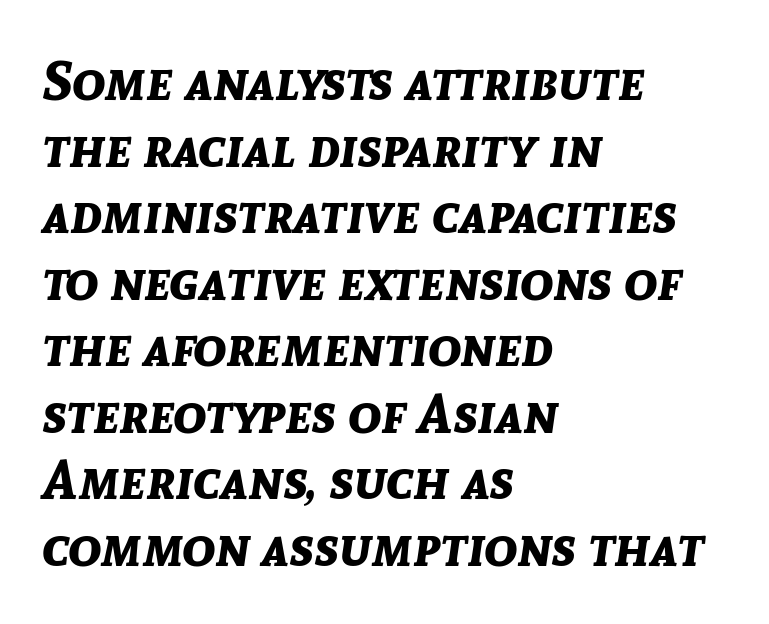
The image shows 55 px bold type, italic (leaning right); set left-aligned, line spacing 1.21x, normal letter spacing, not underlined; low stroke contrast and a medium x-height.
